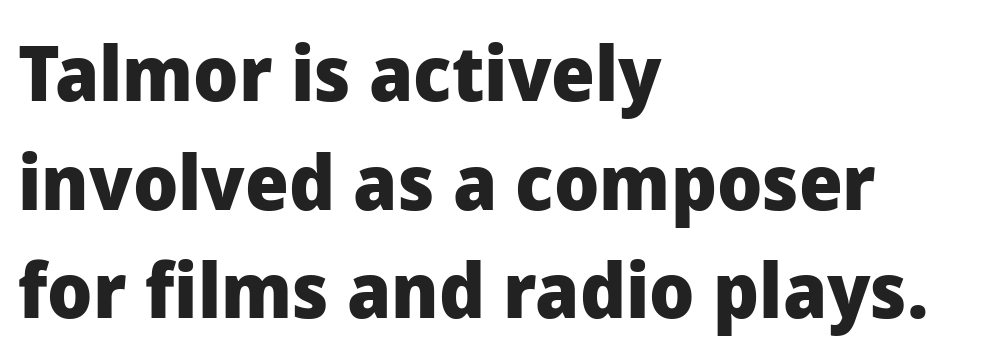
{"serif": "no", "italic": "no", "bold": "yes", "weight": "heavy", "width": "normal", "stroke_contrast": "low", "x_height": "medium", "monospaced": "no", "underline": "no", "align": "left", "line_spacing": "normal", "line_spacing_ratio": 1.41, "letter_spacing": "normal", "letter_spacing_em": 0.0, "glyph_px": 77}
